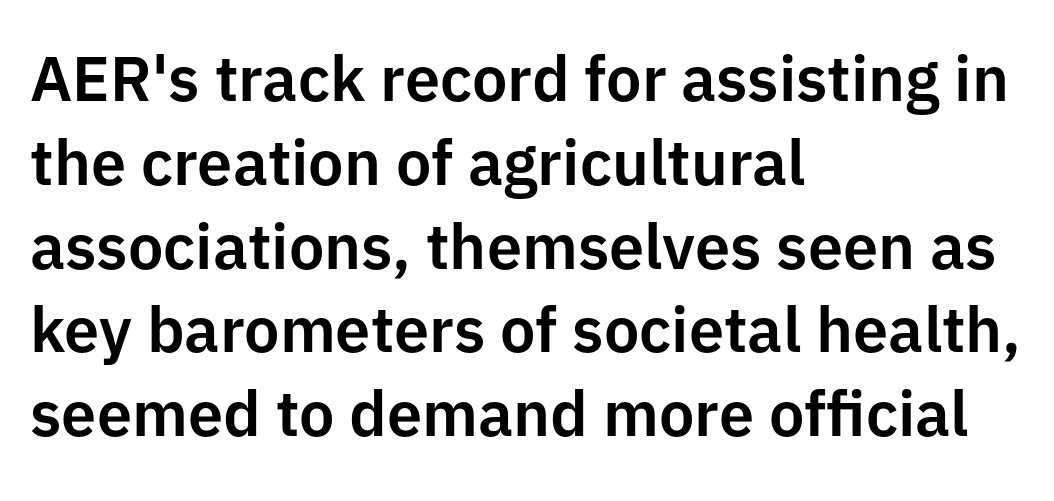
Q: Is the text italic (slanted)? A: No, it is upright.
Q: Is the typeface a serif or a sans-serif typeface? A: Sans-serif.
Q: Is the text underlined? A: No.
Q: How is the paragraph aligned? A: Left-aligned.
Q: Is the spacing between letters normal or unusually wide? A: Normal.
Q: Is the spacing between lines tight, normal or loose? A: Normal.
Q: Width (condensed, normal, or wide)? A: Normal.
Q: Stroke contrast? A: Low.
Q: x-height? A: Medium.
Q: Monospaced? A: No.
